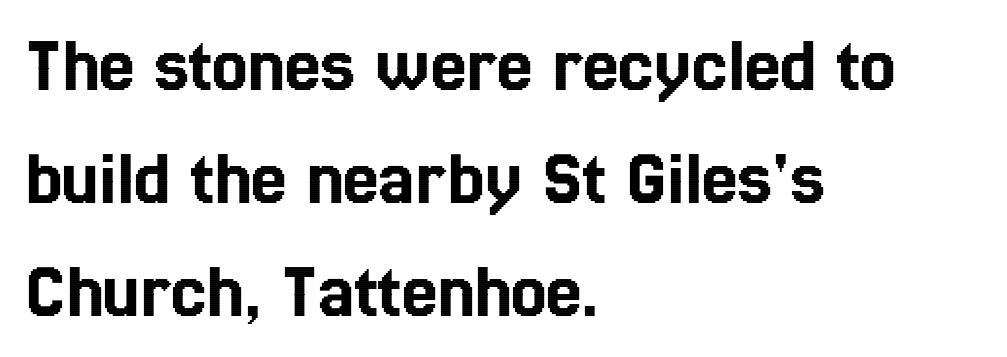
Rendered with straight, roman letterforms. Letter spacing: default. Does the copy run flush right? No — it runs flush left. Underlining? Definitely not there.
